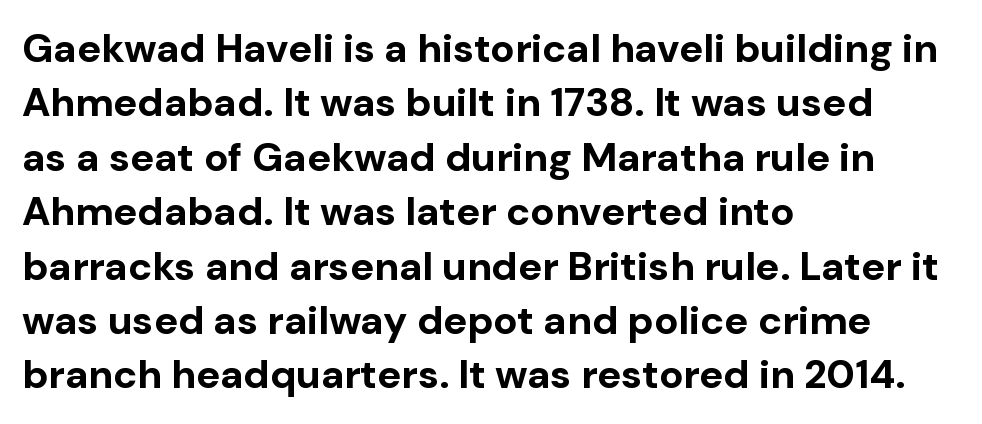
The image shows 40 px bold sans-serif type, upright; set left-aligned, normal line spacing (1.36x), normal letter spacing, not underlined; low stroke contrast and a medium x-height.
